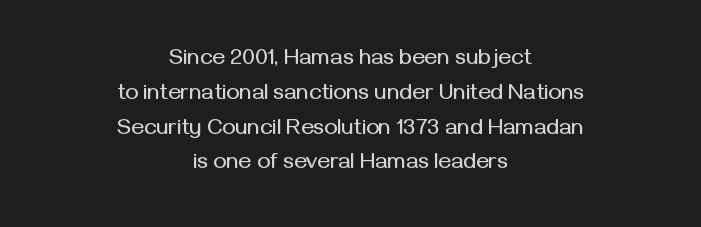
The type sits square on the baseline with zero lean. A centered setting, common on invitations and titles, is used for this passage. Words float on clear page, feet unadorned. Observe the ordinary spacing: letters are neighbours, not strangers. Whoever set this chose a conventional vertical rhythm.
